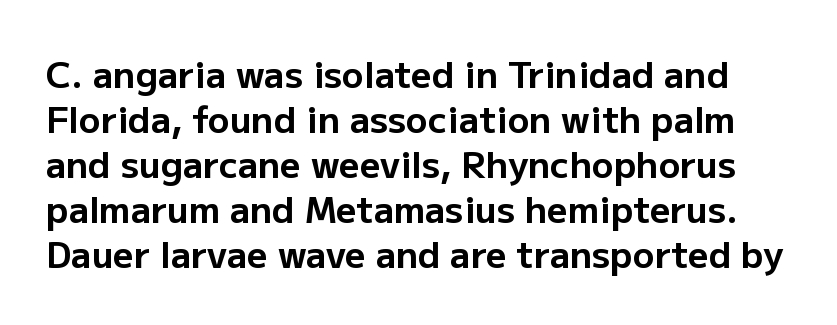
Italic: no, the glyphs are upright roman. A typesetter would call this zero additional tracking. The space directly below the letters is spotless. Look at the stroke-to-counter ratio: heavy, a bold.
